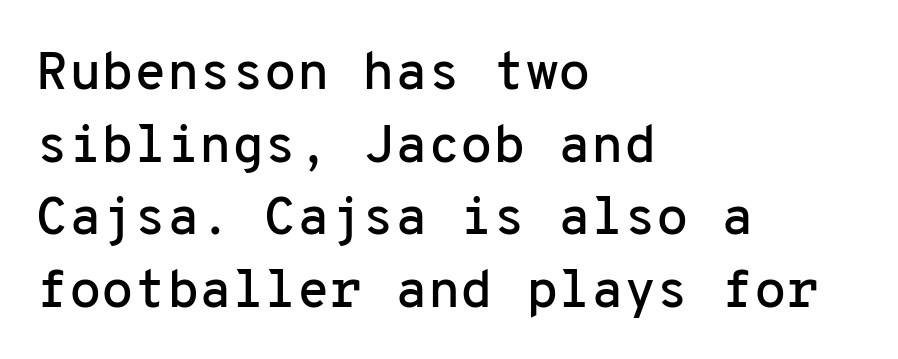
The image shows 53 px sans-serif type, upright, monospaced; set left-aligned, normal line spacing (1.37x), normal letter spacing, not underlined; low stroke contrast and a medium x-height.
